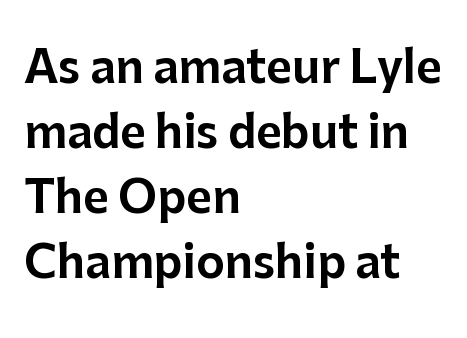
Check where the strokes stop: nothing finishes them off — pure sans. Is there much room between lines? A standard amount, neither cramped nor airy. Rendered with straight, roman letterforms. Leftover space on each line is placed entirely after the last word. The glyphs are unaccompanied by any horizontal stroke below them. These lines keep a tight, regular rhythm from letter to letter.
